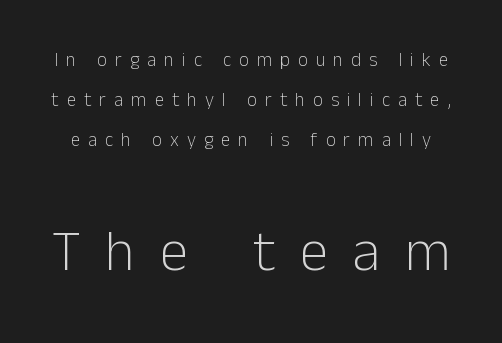
The image shows 58 px light sans-serif type, upright; set loose line spacing (2.1x), unusually wide letter spacing (+0.42 em), not underlined; the second (bottom) block is 3.05x larger; low stroke contrast and a medium x-height.
